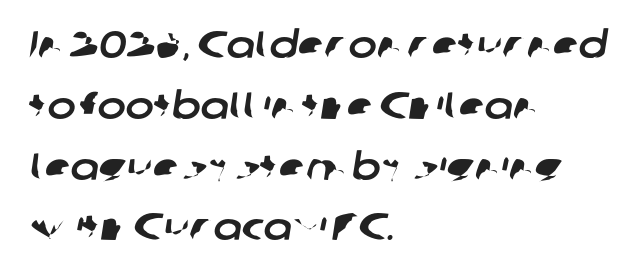
The image shows 38 px sans-serif type; set left-aligned, normal line spacing (1.6x), normal letter spacing, not underlined; low stroke contrast and a medium x-height.
